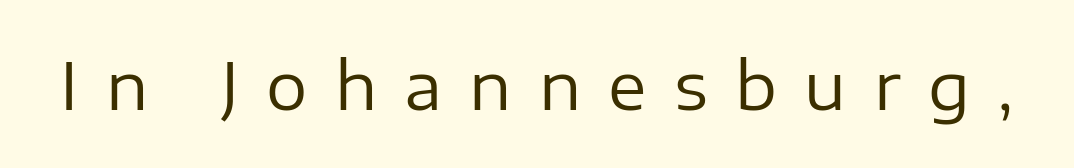
Q: Is the text bold? A: No.
Q: Is the text italic (slanted)? A: No, it is upright.
Q: Is the typeface a serif or a sans-serif typeface? A: Sans-serif.
Q: Is the text underlined? A: No.
Q: Is the spacing between letters normal or unusually wide? A: Unusually wide.
Q: Width (condensed, normal, or wide)? A: Normal.
Q: Stroke contrast? A: Low.
Q: x-height? A: Medium.
Q: Monospaced? A: No.
